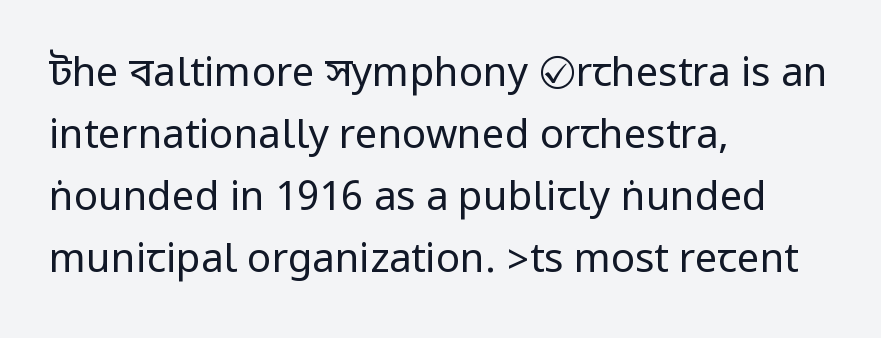
{"serif": "no", "italic": "no", "bold": "no", "weight": "regular", "width": "condensed", "stroke_contrast": "low", "underline": "no", "align": "left", "line_spacing": "normal", "line_spacing_ratio": 1.55, "letter_spacing": "normal", "letter_spacing_em": 0.0, "glyph_px": 40}
